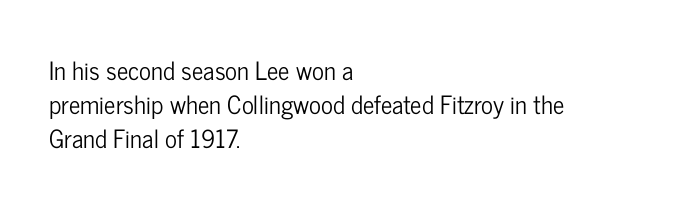
{"italic": "no", "underline": "no", "align": "left", "line_spacing": "normal", "line_spacing_ratio": 1.37, "letter_spacing": "normal", "letter_spacing_em": 0.0, "glyph_px": 25}
